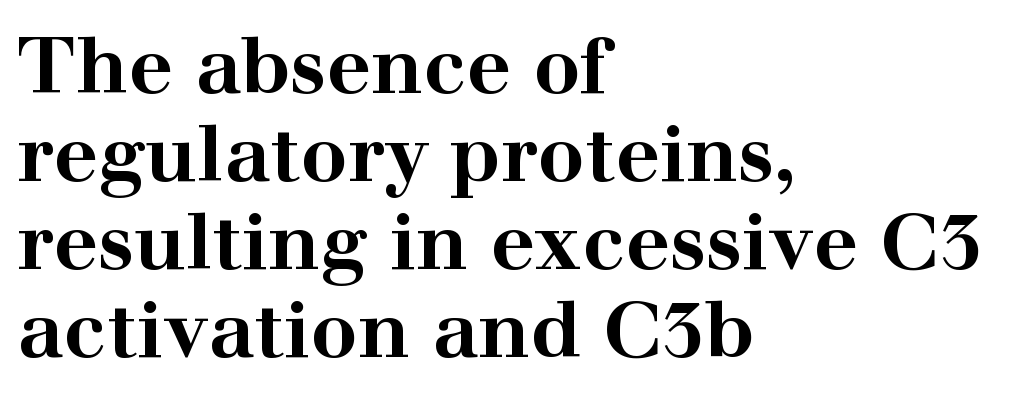
Q: Is the text bold? A: Yes.
Q: Is the text italic (slanted)? A: No, it is upright.
Q: Is the typeface a serif or a sans-serif typeface? A: Serif.
Q: Is the text underlined? A: No.
Q: How is the paragraph aligned? A: Left-aligned.
Q: Is the spacing between letters normal or unusually wide? A: Normal.
Q: Is the spacing between lines tight, normal or loose? A: Tight.
Q: Width (condensed, normal, or wide)? A: Wide.
Q: Stroke contrast? A: High.
Q: x-height? A: Medium.
Q: Monospaced? A: No.
